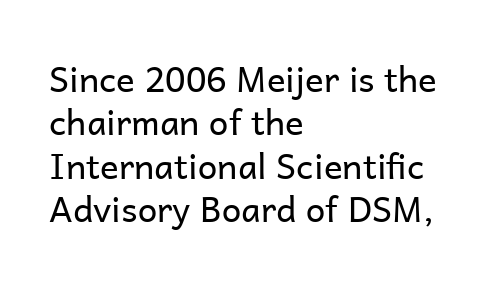
{"serif": "no", "italic": "no", "bold": "no", "weight": "regular", "width": "normal", "stroke_contrast": "low", "x_height": "medium", "monospaced": "no", "underline": "no", "align": "left", "line_spacing_ratio": 1.24, "letter_spacing": "normal", "letter_spacing_em": 0.0, "glyph_px": 35}
